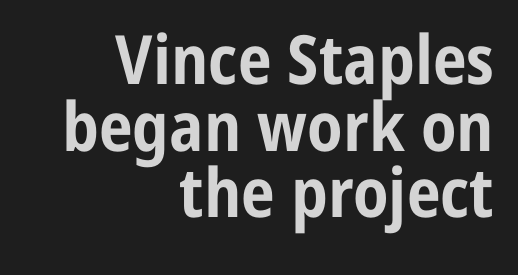
{"serif": "no", "italic": "no", "bold": "yes", "weight": "bold", "width": "condensed", "stroke_contrast": "low", "x_height": "medium", "monospaced": "no", "underline": "no", "align": "right", "line_spacing": "tight", "line_spacing_ratio": 0.98, "letter_spacing": "normal", "letter_spacing_em": 0.0, "glyph_px": 68}
